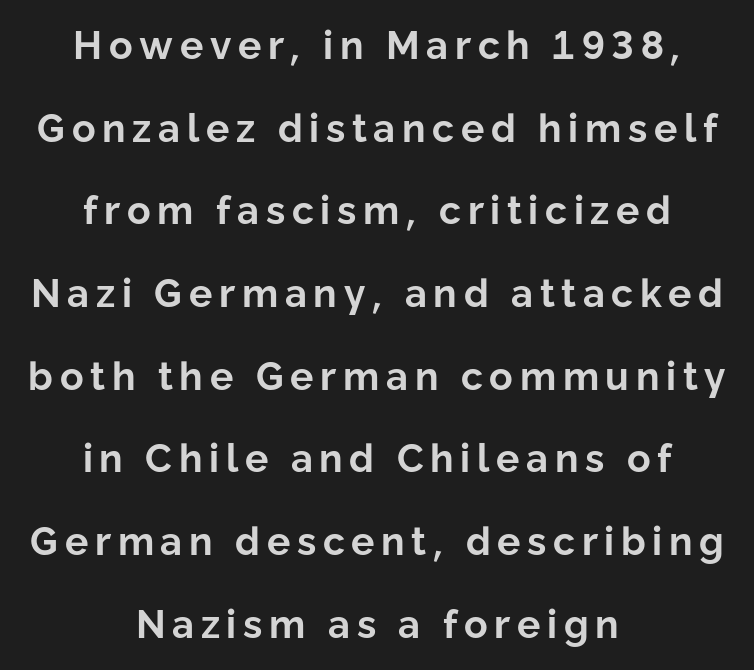
Q: Is the text bold? A: Yes.
Q: Is the text italic (slanted)? A: No, it is upright.
Q: Is the typeface a serif or a sans-serif typeface? A: Sans-serif.
Q: Is the text underlined? A: No.
Q: How is the paragraph aligned? A: Centered.
Q: Is the spacing between lines tight, normal or loose? A: Loose.
Q: Width (condensed, normal, or wide)? A: Normal.
Q: Stroke contrast? A: Low.
Q: x-height? A: Medium.
Q: Monospaced? A: No.
